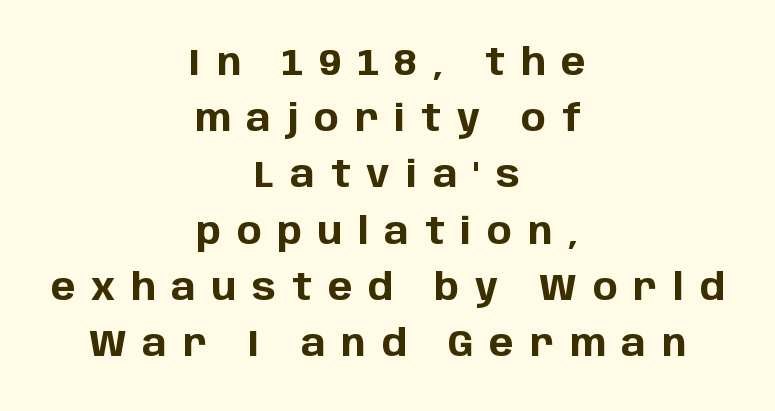
Q: Is the text bold? A: Yes.
Q: Is the text italic (slanted)? A: No, it is upright.
Q: Is the typeface a serif or a sans-serif typeface? A: Sans-serif.
Q: Is the text underlined? A: No.
Q: How is the paragraph aligned? A: Centered.
Q: Is the spacing between letters normal or unusually wide? A: Unusually wide.
Q: Is the spacing between lines tight, normal or loose? A: Normal.
Q: Width (condensed, normal, or wide)? A: Normal.
Q: Stroke contrast? A: Low.
Q: x-height? A: Large.
Q: Monospaced? A: No.
